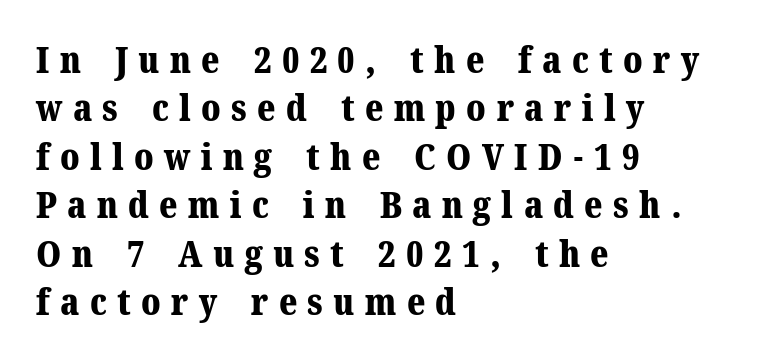
Observe the wide spacing: letters keep a clear distance from each other. Underlining? Definitely not there. Pretty heavy lettering here — definitely bold. Check where the strokes stop: tiny serifs finish them off.
